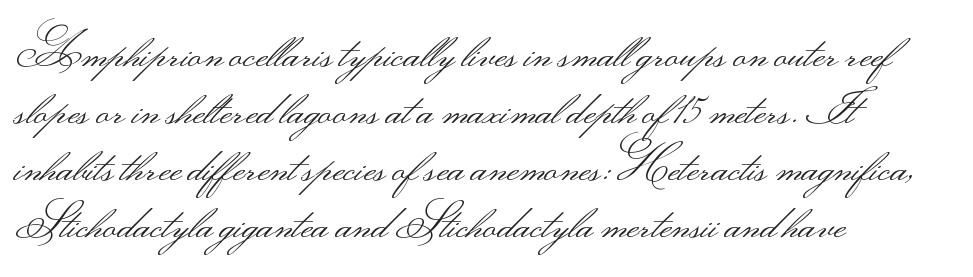
Visually the block forms a straight wall on the left and a jagged coastline on the right. Is this a sans? Yes — the strokes have no serifs. Unbolded letterforms with no extra heft. The specimen omits any rule beneath the text block's lines.
